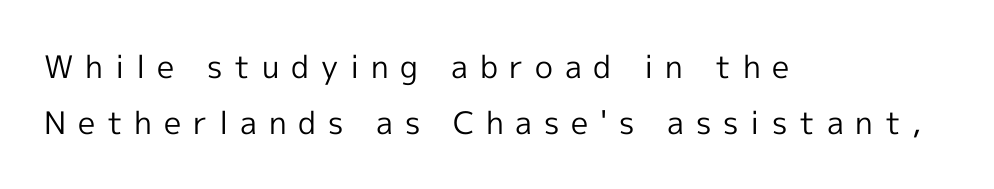
{"serif": "no", "italic": "no", "bold": "no", "weight": "regular", "width": "normal", "x_height": "medium", "monospaced": "no", "underline": "no", "align": "left", "line_spacing_ratio": 1.81, "letter_spacing": "wide", "letter_spacing_em": 0.38, "glyph_px": 31}
